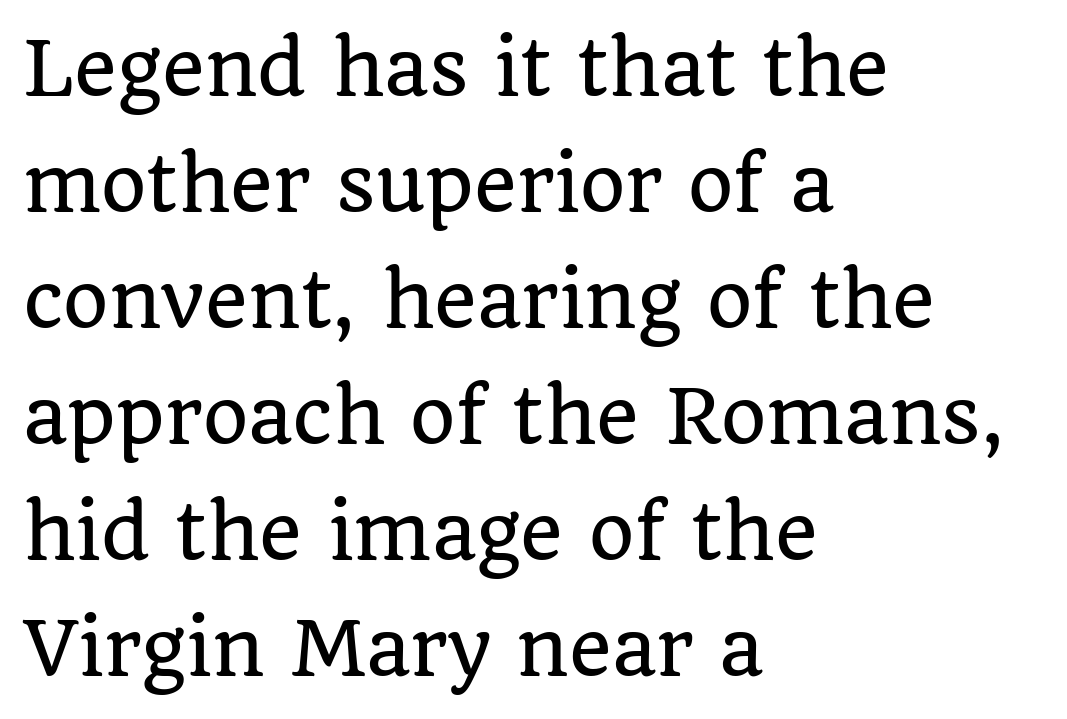
Words float on clear page, feet unadorned. It's the straight-up-and-down kind of type. Rows of type keep a routine distance in the vertical direction. Does the type have serifs? Yes, each stem ends in a small foot.
